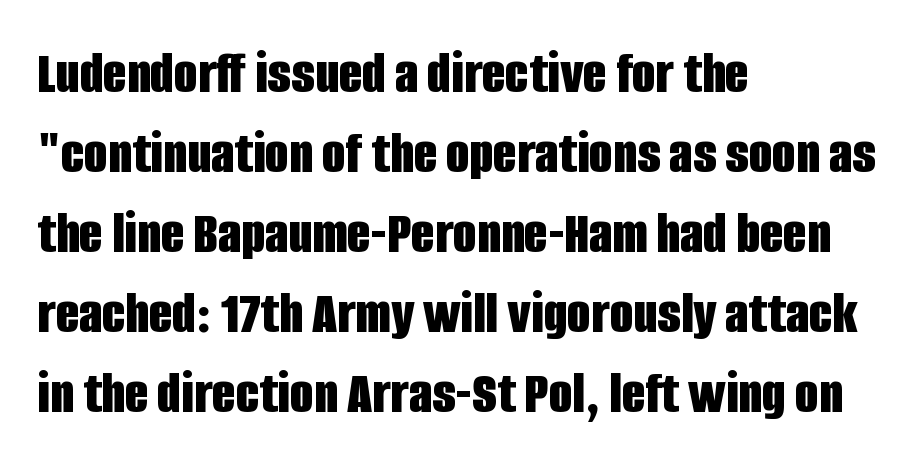
{"serif": "no", "italic": "no", "bold": "yes", "weight": "bold", "width": "condensed", "stroke_contrast": "low", "x_height": "large", "monospaced": "no", "underline": "no", "align": "left", "line_spacing": "normal", "line_spacing_ratio": 1.31, "letter_spacing": "normal", "letter_spacing_em": 0.0, "glyph_px": 61}
